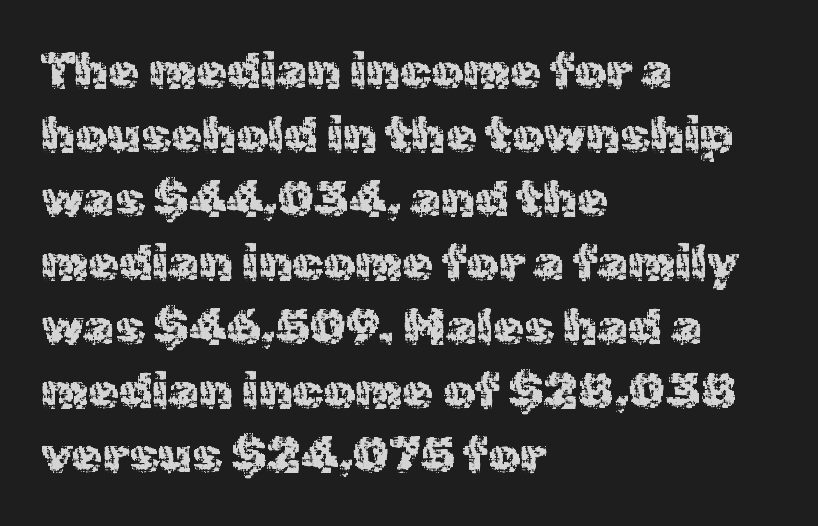
The image shows 50 px sans-serif type, upright; set left-aligned, normal line spacing (1.28x), normal letter spacing, not underlined; a medium x-height.
